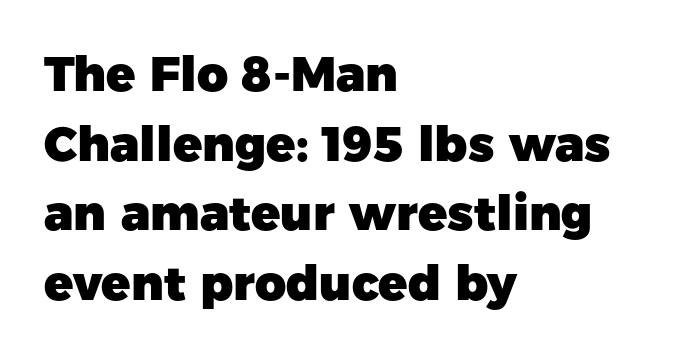
Q: Is the text bold? A: Yes.
Q: Is the text italic (slanted)? A: No, it is upright.
Q: Is the typeface a serif or a sans-serif typeface? A: Sans-serif.
Q: Is the text underlined? A: No.
Q: How is the paragraph aligned? A: Left-aligned.
Q: Is the spacing between letters normal or unusually wide? A: Normal.
Q: Is the spacing between lines tight, normal or loose? A: Normal.
Q: Width (condensed, normal, or wide)? A: Normal.
Q: Stroke contrast? A: Low.
Q: x-height? A: Medium.
Q: Monospaced? A: No.
